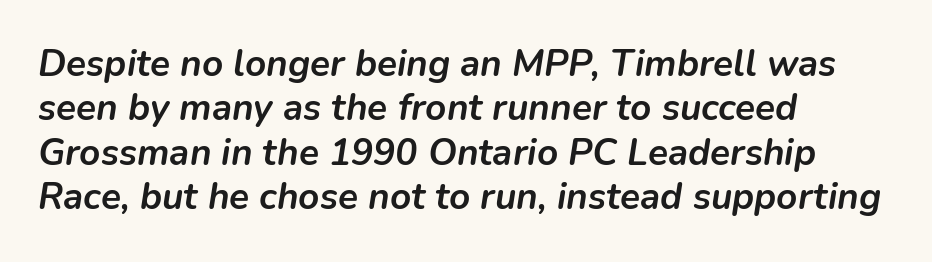
The image shows 37 px semibold type, italic (leaning right); set left-aligned, line spacing 1.2x, normal letter spacing, not underlined; low stroke contrast and a medium x-height.
